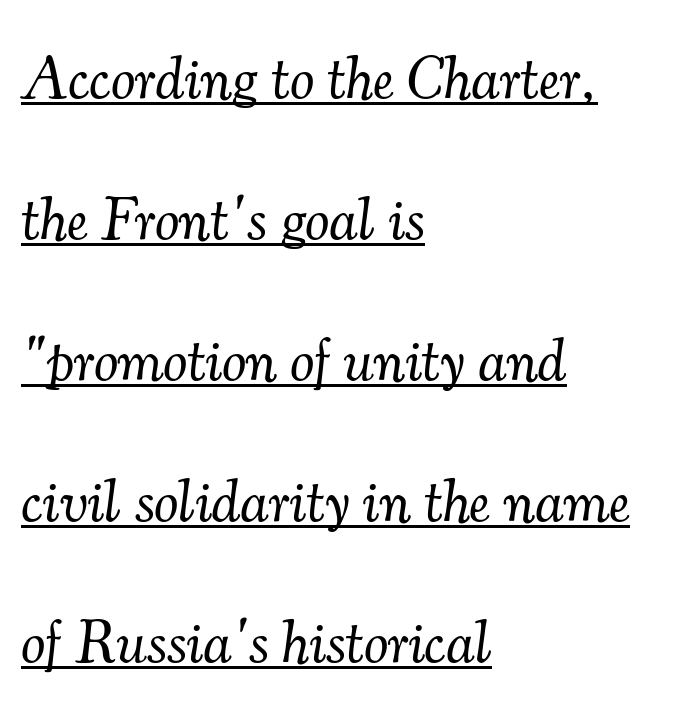
A classic flush-left, rag-right setting is used for this passage. The specimen reads as italic at a glance. Short note: letters normally spaced. In terms of letterform style, serifs are clearly present. The lines are spread far apart with generous leading. Descenders here cross a horizontal rule under the line.
